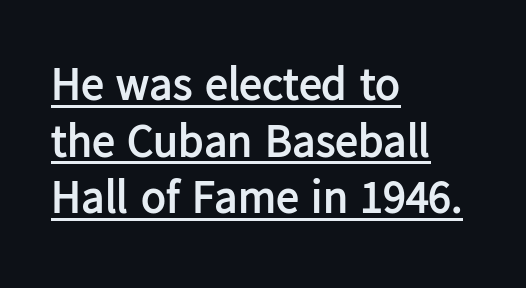
The image shows 46 px semibold sans-serif type, upright; set left-aligned, line spacing 1.23x, normal letter spacing, underlined; low stroke contrast and a medium x-height.
